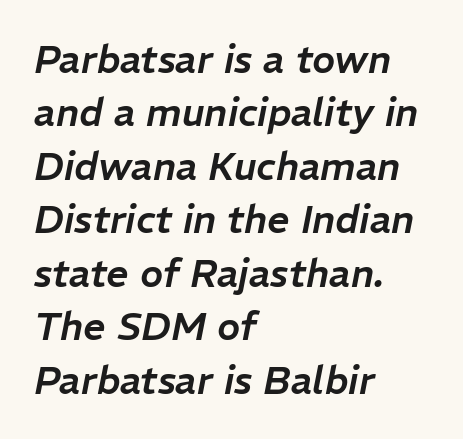
The image shows 39 px text type, italic (leaning right); set left-aligned, normal line spacing (1.37x), normal letter spacing, not underlined; low stroke contrast and a medium x-height.
